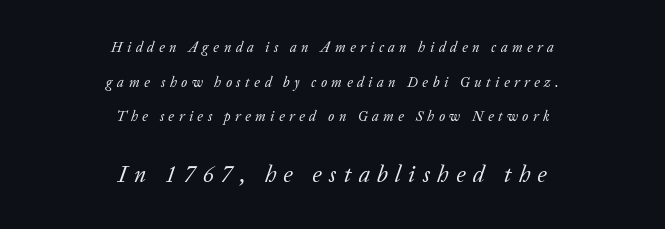
{"italic": "yes", "lean": "right", "slant_degrees": 20, "bold": "no", "underline": "no", "align": "center", "line_spacing": "loose", "line_spacing_ratio": 2.48, "letter_spacing": "wide", "letter_spacing_em": 0.32, "larger_block": "second", "size_ratio": 1.64, "glyph_px": 23}
